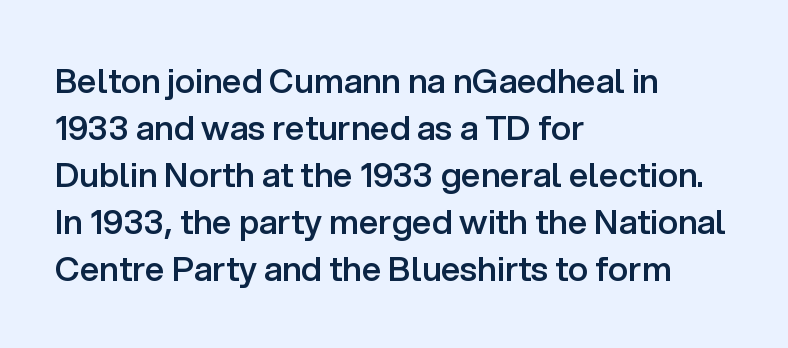
The image shows 34 px semibold sans-serif type, upright; set left-aligned, normal line spacing (1.38x), normal letter spacing, not underlined; low stroke contrast and a medium x-height.
